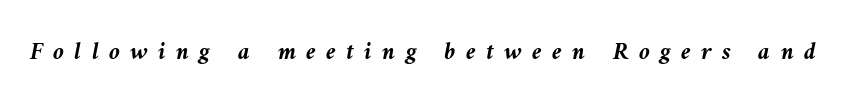
Q: Is the text bold? A: Yes.
Q: Is the text italic (slanted)? A: Yes, it leans left by about 9 degrees.
Q: Is the text underlined? A: No.
Q: Is the spacing between letters normal or unusually wide? A: Unusually wide.
